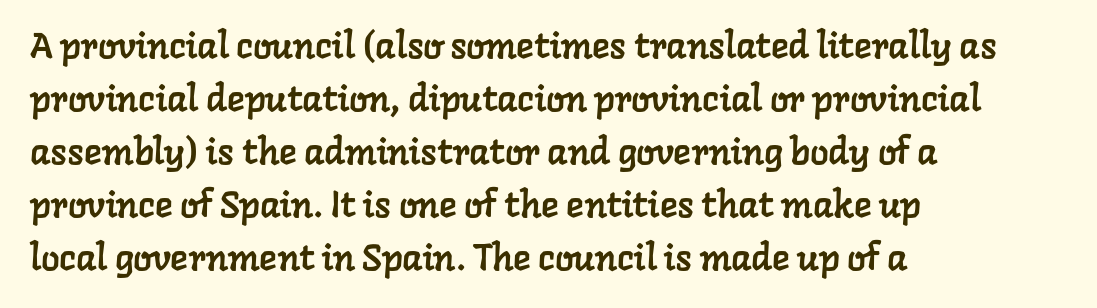
This rendering uses left alignment, leaving the right contour irregular. Examine the stroke ends and you'll spot serifs. The letterforms sit shoulder to shoulder at normal distance. Spacing verdict: proportional, widths tailored to each character. Nobody drew a line under any word here.
